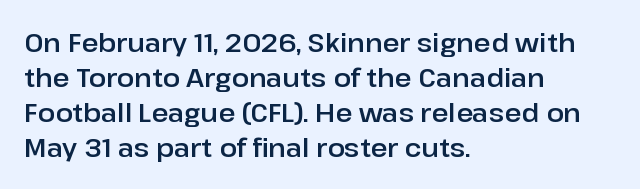
The image shows 26 px text type, upright; set left-aligned, normal line spacing (1.34x), normal letter spacing, not underlined.
